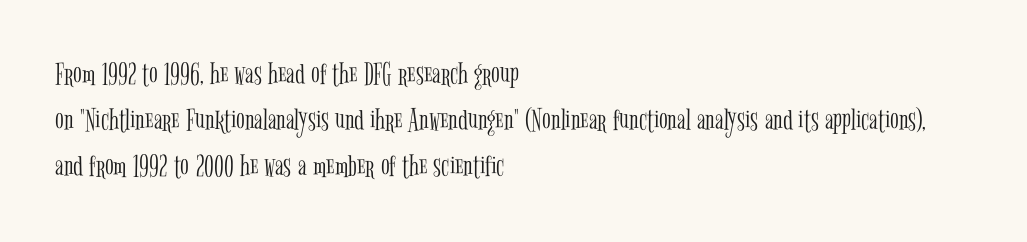
{"serif": "yes", "italic": "no", "bold": "no", "weight": "light", "width": "condensed", "stroke_contrast": "low", "x_height": "medium", "monospaced": "no", "underline": "no", "align": "left", "line_spacing": "normal", "line_spacing_ratio": 1.44, "letter_spacing": "normal", "letter_spacing_em": 0.0, "glyph_px": 32}
